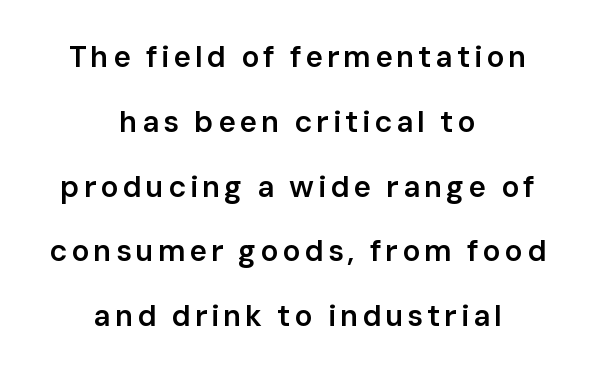
The string is rendered with underlining switched off. The setting favours the middle, as headings and verse often do. Varying glyph widths throughout — classic text-font behaviour. What's the leading like? Stretched, with rows far apart. You can tell from the bare stems that sans-serif type was used. Look at the stroke-to-counter ratio: somewhat heavy, a semibold.
